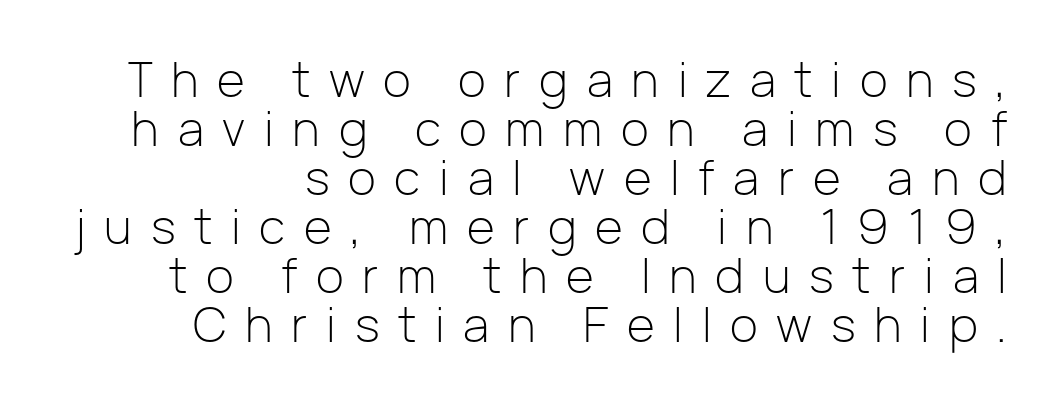
The image shows 48 px light sans-serif type, upright; set right-aligned, tight line spacing (1.02x), unusually wide letter spacing (+0.39 em), not underlined; low stroke contrast and a medium x-height.
